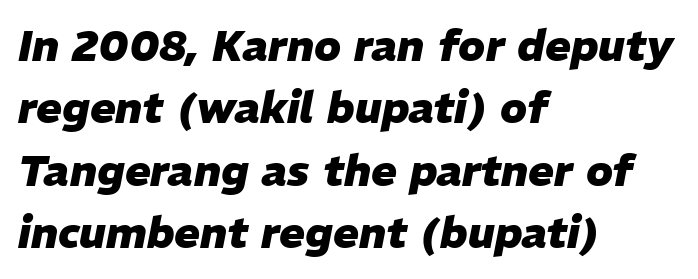
Observe the ordinary spacing: letters are neighbours, not strangers. Do the characters align in a grid? No, the font is proportional. The baseline area is clear. The font is running at its bold setting. A student would call this left alignment; a typographer would say flush left, rag right.
